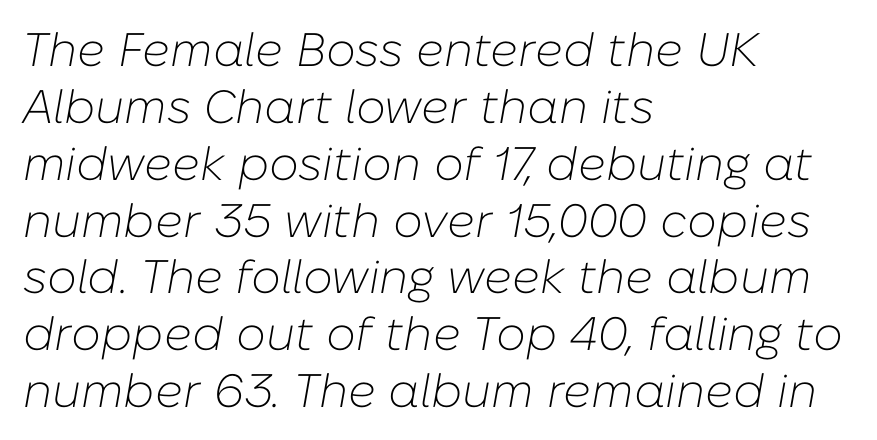
{"italic": "yes", "lean": "right", "slant_degrees": 10, "bold": "no", "weight": "light", "width": "normal", "stroke_contrast": "low", "x_height": "medium", "monospaced": "no", "underline": "no", "align": "left", "line_spacing_ratio": 1.21, "letter_spacing": "normal", "letter_spacing_em": 0.0, "glyph_px": 47}
